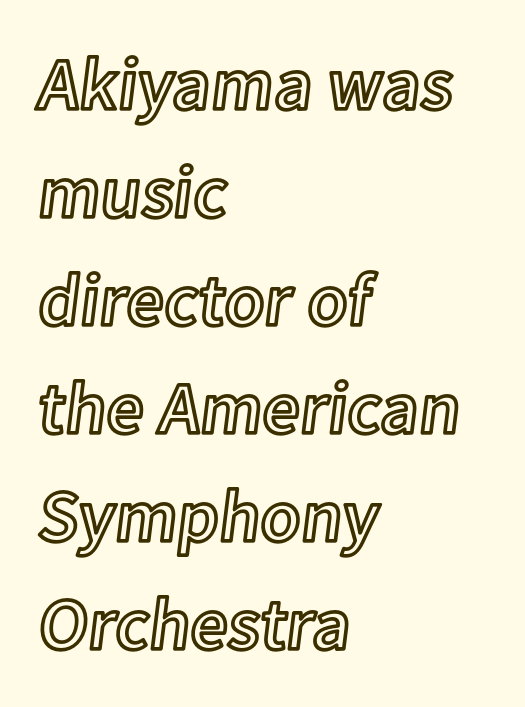
The image shows 74 px text type; set left-aligned, normal line spacing (1.46x), normal letter spacing, not underlined; a medium x-height.
